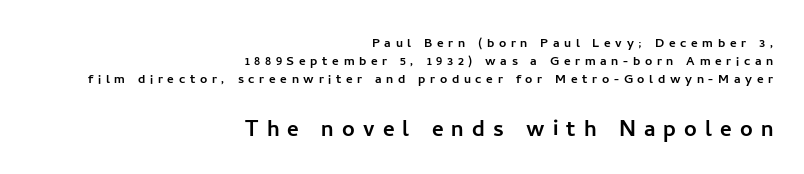
The image shows 28 px sans-serif type, upright; set right-aligned, tight line spacing (1.14x), unusually wide letter spacing (+0.29 em), not underlined; the second (bottom) block is 1.75x larger; low stroke contrast and a medium x-height.
